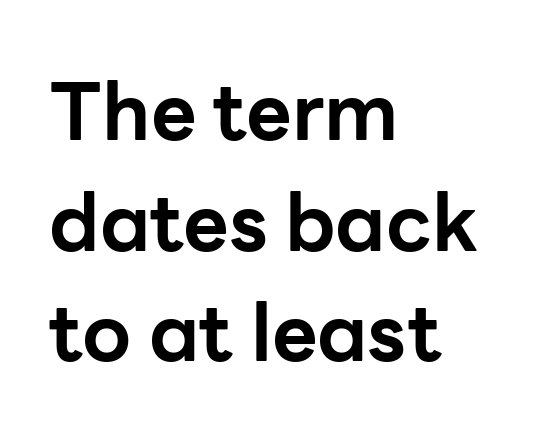
Q: Is the text bold? A: Yes.
Q: Is the text italic (slanted)? A: No, it is upright.
Q: Is the typeface a serif or a sans-serif typeface? A: Sans-serif.
Q: Is the text underlined? A: No.
Q: How is the paragraph aligned? A: Left-aligned.
Q: Is the spacing between letters normal or unusually wide? A: Normal.
Q: Is the spacing between lines tight, normal or loose? A: Normal.
Q: Width (condensed, normal, or wide)? A: Normal.
Q: Stroke contrast? A: Low.
Q: x-height? A: Medium.
Q: Monospaced? A: No.
